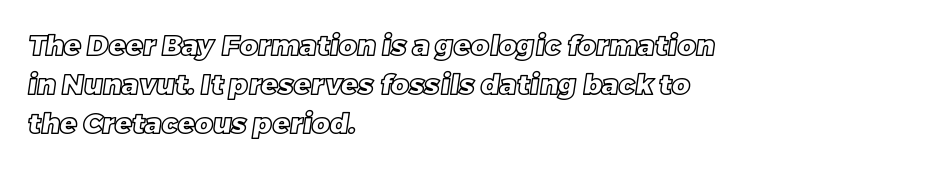
The image shows 28 px text type; set left-aligned, normal line spacing (1.39x), normal letter spacing, not underlined; a large x-height.
